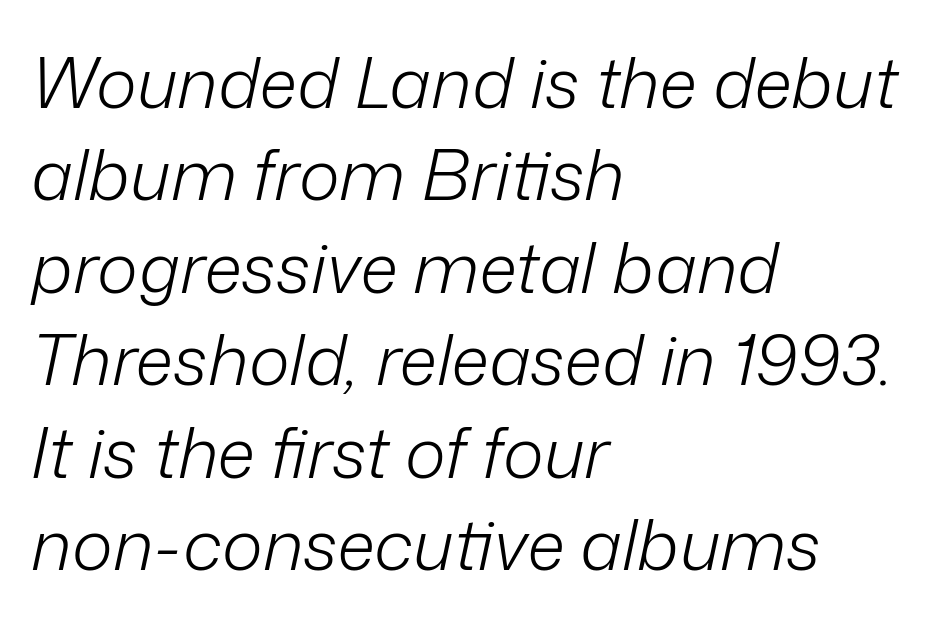
Q: Is the text bold? A: No.
Q: Is the text italic (slanted)? A: Yes, it leans right by about 12 degrees.
Q: Is the text underlined? A: No.
Q: How is the paragraph aligned? A: Left-aligned.
Q: Is the spacing between letters normal or unusually wide? A: Normal.
Q: Is the spacing between lines tight, normal or loose? A: Normal.
Q: Width (condensed, normal, or wide)? A: Normal.
Q: Stroke contrast? A: Low.
Q: x-height? A: Medium.
Q: Monospaced? A: No.
